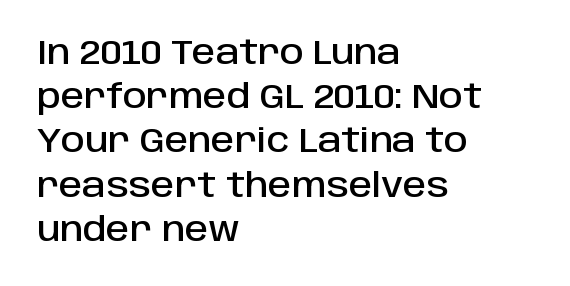
Q: Is the text italic (slanted)? A: No, it is upright.
Q: Is the typeface a serif or a sans-serif typeface? A: Sans-serif.
Q: Is the text underlined? A: No.
Q: How is the paragraph aligned? A: Left-aligned.
Q: Is the spacing between letters normal or unusually wide? A: Normal.
Q: Is the spacing between lines tight, normal or loose? A: Normal.
Q: Width (condensed, normal, or wide)? A: Normal.
Q: Stroke contrast? A: Low.
Q: x-height? A: Large.
Q: Monospaced? A: No.
